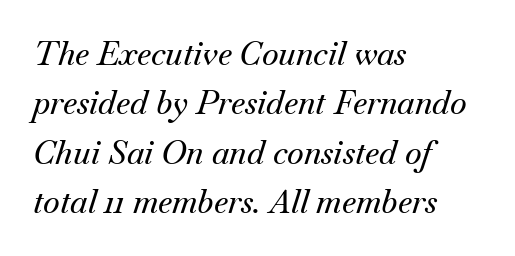
{"serif": "yes", "italic": "yes", "lean": "right", "slant_degrees": 18, "width": "normal", "stroke_contrast": "medium", "x_height": "small", "monospaced": "no", "underline": "no", "align": "left", "line_spacing": "normal", "line_spacing_ratio": 1.54, "letter_spacing": "normal", "letter_spacing_em": 0.0, "glyph_px": 32}
